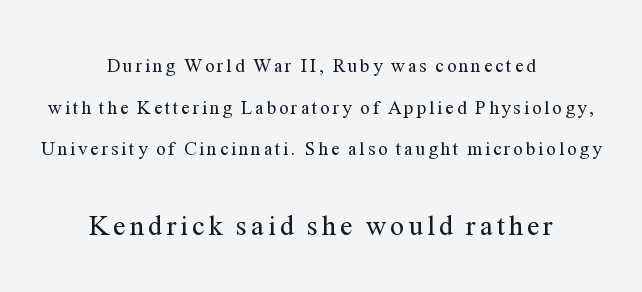
{"serif": "yes", "italic": "no", "bold": "no", "weight": "regular", "width": "normal", "stroke_contrast": "medium", "x_height": "medium", "monospaced": "no", "underline": "no", "align": "center", "line_spacing": "loose", "line_spacing_ratio": 2.19, "larger_block": "second", "size_ratio": 1.47, "glyph_px": 28}
